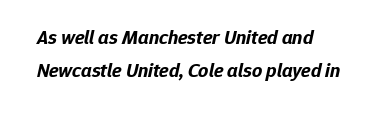
{"italic": "yes", "lean": "right", "slant_degrees": 12, "bold": "yes", "underline": "no", "align": "left", "line_spacing": "normal", "line_spacing_ratio": 1.63, "letter_spacing": "normal", "letter_spacing_em": 0.0, "glyph_px": 20}
